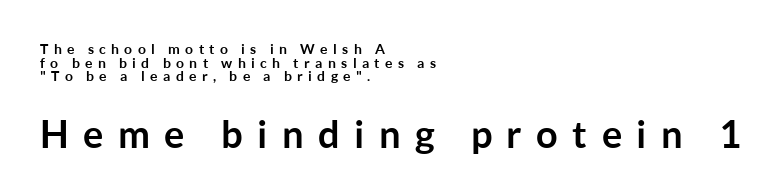
Q: Is the text bold? A: Yes.
Q: Is the text italic (slanted)? A: No, it is upright.
Q: Is the typeface a serif or a sans-serif typeface? A: Sans-serif.
Q: Is the text underlined? A: No.
Q: How is the paragraph aligned? A: Left-aligned.
Q: Is the spacing between letters normal or unusually wide? A: Unusually wide.
Q: Is the spacing between lines tight, normal or loose? A: Tight.
Q: Which block of text is set in a larger size, the first (top) or the second (bottom)? A: The second (bottom) one.
Q: Width (condensed, normal, or wide)? A: Normal.
Q: Stroke contrast? A: Low.
Q: x-height? A: Medium.
Q: Monospaced? A: No.
